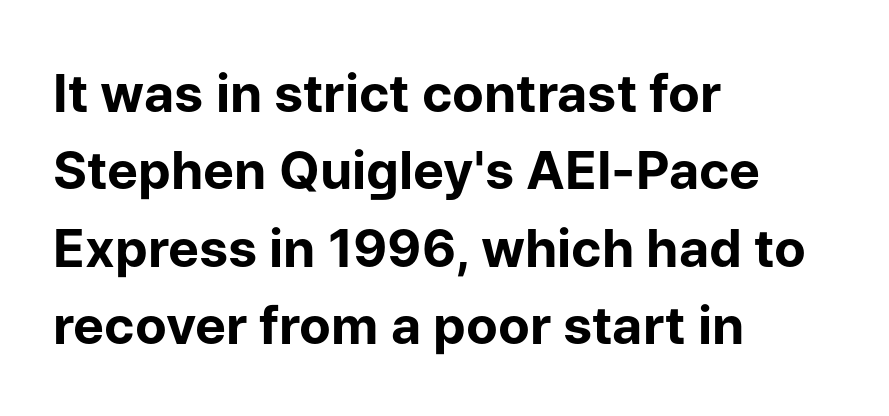
Q: Is the text bold? A: Yes.
Q: Is the text italic (slanted)? A: No, it is upright.
Q: Is the typeface a serif or a sans-serif typeface? A: Sans-serif.
Q: Is the text underlined? A: No.
Q: How is the paragraph aligned? A: Left-aligned.
Q: Is the spacing between letters normal or unusually wide? A: Normal.
Q: Is the spacing between lines tight, normal or loose? A: Normal.
Q: Width (condensed, normal, or wide)? A: Normal.
Q: Stroke contrast? A: Low.
Q: x-height? A: Medium.
Q: Monospaced? A: No.
